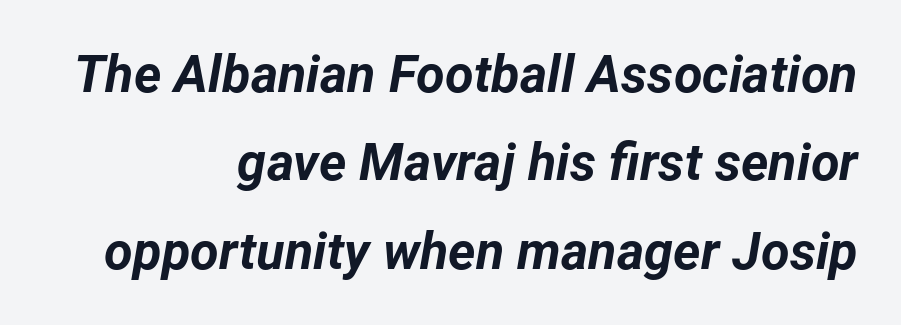
The image shows 52 px bold type, italic (leaning right); set right-aligned, normal line spacing (1.7x), normal letter spacing, not underlined; low stroke contrast and a medium x-height.
